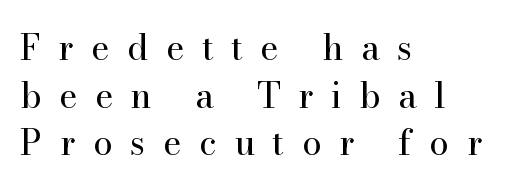
{"serif": "yes", "italic": "no", "bold": "no", "weight": "regular", "width": "normal", "stroke_contrast": "high", "x_height": "small", "monospaced": "no", "underline": "no", "align": "left", "line_spacing": "normal", "line_spacing_ratio": 1.36, "letter_spacing": "wide", "letter_spacing_em": 0.5, "glyph_px": 35}
